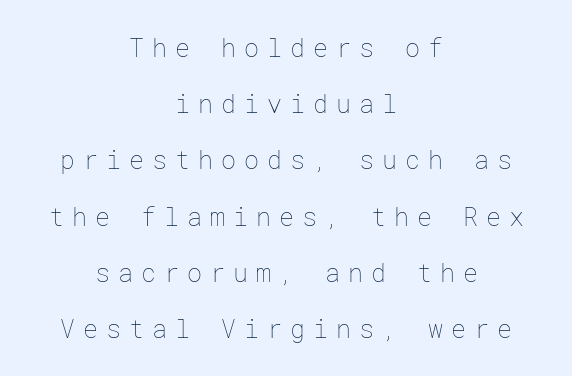
The image shows 25 px text type, upright; set centered, loose line spacing (2.25x), unusually wide letter spacing (+0.32 em), not underlined.
